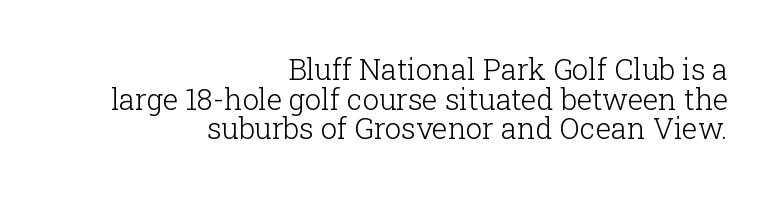
Q: Is the text bold? A: No.
Q: Is the text italic (slanted)? A: No, it is upright.
Q: Is the typeface a serif or a sans-serif typeface? A: Serif.
Q: Is the text underlined? A: No.
Q: How is the paragraph aligned? A: Right-aligned.
Q: Is the spacing between letters normal or unusually wide? A: Normal.
Q: Is the spacing between lines tight, normal or loose? A: Tight.
Q: Width (condensed, normal, or wide)? A: Normal.
Q: Stroke contrast? A: Low.
Q: x-height? A: Medium.
Q: Monospaced? A: No.
